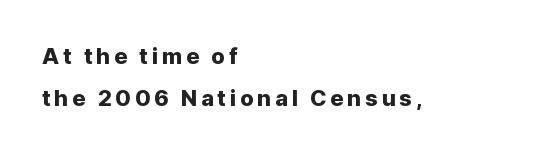
{"italic": "no", "underline": "no", "align": "left", "line_spacing": "loose", "line_spacing_ratio": 1.91, "glyph_px": 22}
